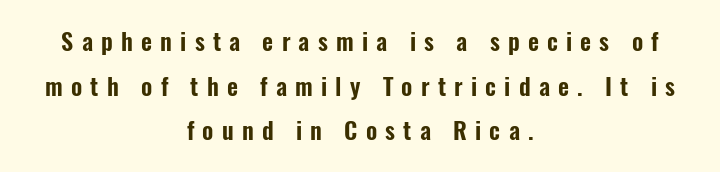
The image shows 24 px text type, upright; set centered, line spacing 1.86x, unusually wide letter spacing (+0.34 em), not underlined.
